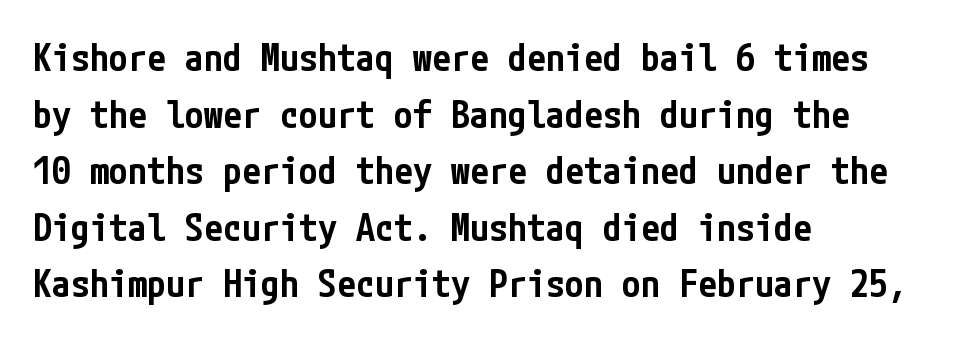
Tall strokes in this sample are plumb rather than angled. Each word holds together tightly as a unit, with standard inter-letter gaps. Strokes here are thickened, but only to semibold level. Rows of type keep a routine distance in the vertical direction. Caption: multi-line text, flush left, ragged right. The rendering shows plain stroke endings on the letterforms — a sans-serif design.
